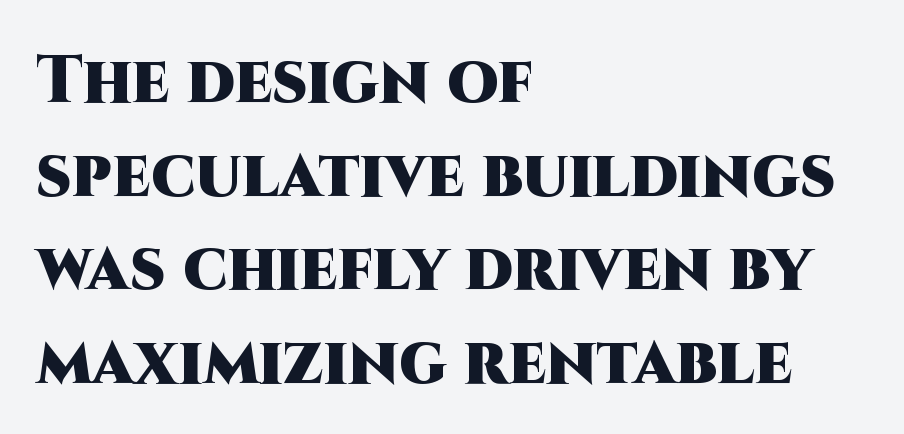
{"serif": "no", "italic": "no", "bold": "yes", "weight": "heavy", "width": "normal", "stroke_contrast": "high", "x_height": "large", "monospaced": "no", "underline": "no", "align": "left", "line_spacing": "normal", "line_spacing_ratio": 1.42, "letter_spacing": "normal", "letter_spacing_em": 0.0, "glyph_px": 66}
